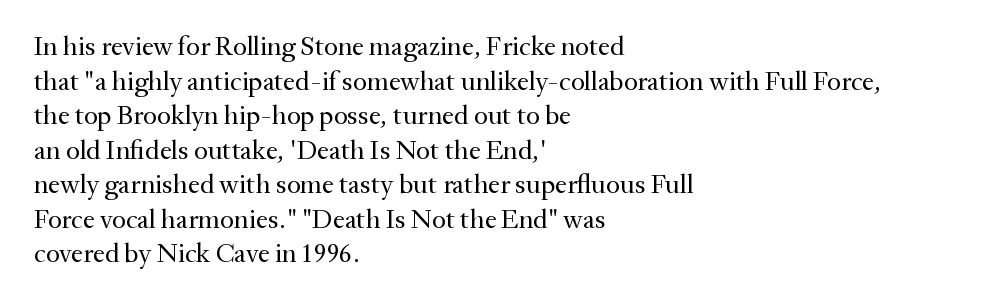
{"italic": "no", "bold": "no", "underline": "no", "align": "left", "line_spacing": "normal", "line_spacing_ratio": 1.28, "letter_spacing": "normal", "letter_spacing_em": 0.0, "glyph_px": 27}
